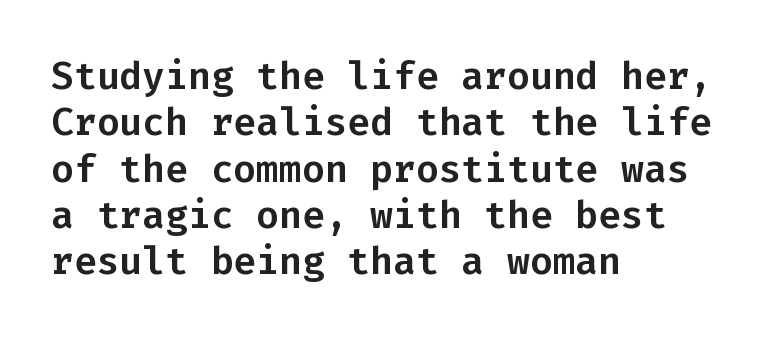
You could call the tracking neutral — neither tight nor loose. All the whitespace from short lines collects on the right. You could count columns in this text — the font is strictly monospaced. Look at the bottom of the vertical strokes: they stop flat, with no serifs.
